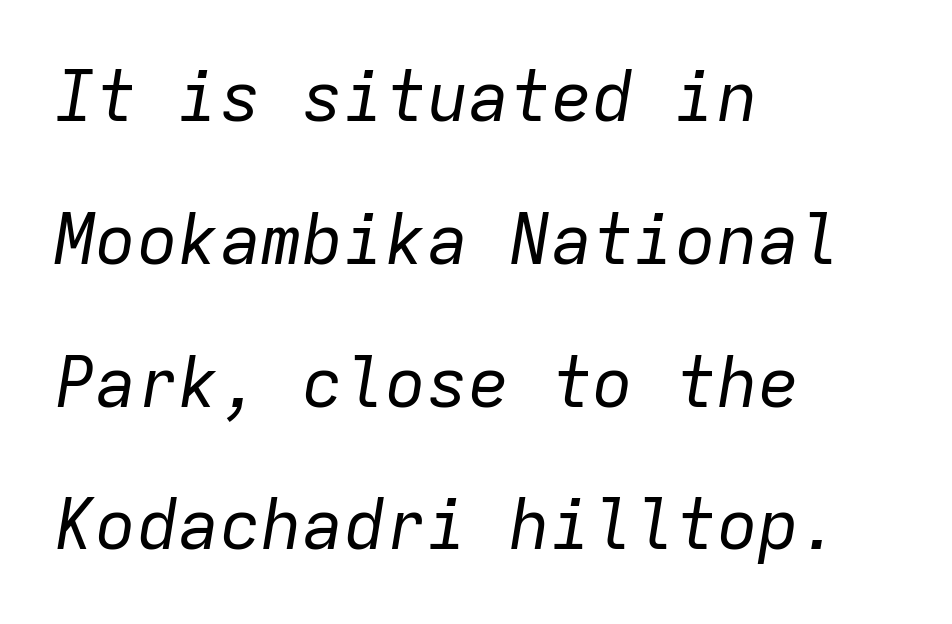
{"italic": "yes", "lean": "right", "slant_degrees": 9, "bold": "no", "weight": "regular", "width": "normal", "stroke_contrast": "low", "x_height": "medium", "monospaced": "yes", "underline": "no", "align": "left", "line_spacing": "loose", "line_spacing_ratio": 2.07, "letter_spacing": "normal", "letter_spacing_em": 0.0, "glyph_px": 69}
